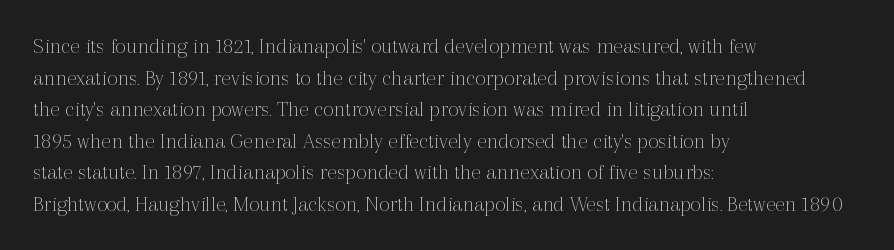
The image shows 23 px text type, upright; set left-aligned, normal line spacing (1.37x), normal letter spacing, not underlined.
